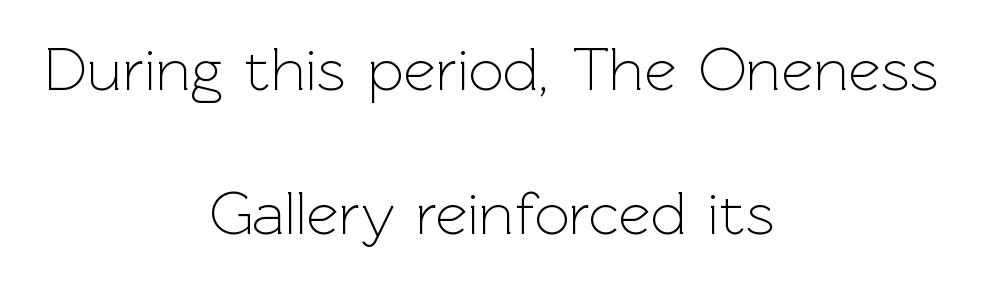
The image shows 62 px light sans-serif type, upright; set centered, loose line spacing (2.32x), normal letter spacing, not underlined; a medium x-height.
